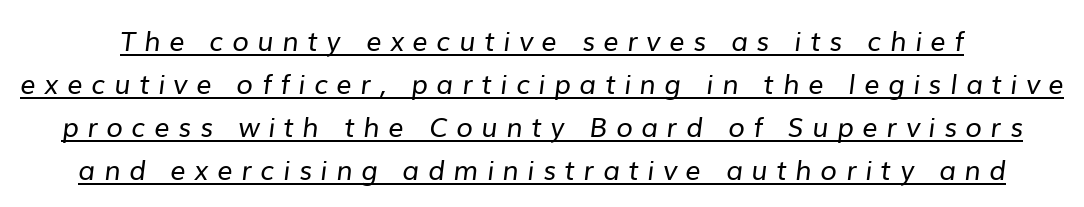
{"bold": "no", "underline": "yes", "line_spacing": "normal", "line_spacing_ratio": 1.59, "letter_spacing": "wide", "letter_spacing_em": 0.32, "glyph_px": 27}
